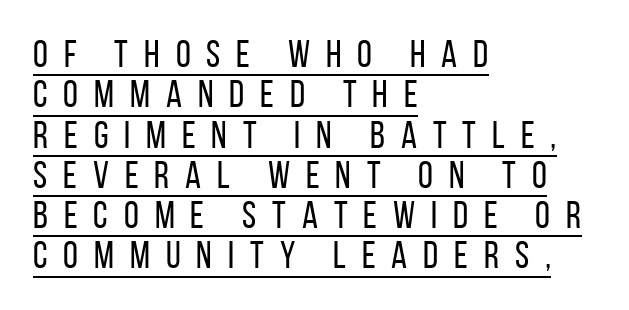
Students, observe the line beneath the letters — that is underlining. Unlike italic type, these characters show no tilt at all. Each new line begins almost immediately beneath the previous one. The passage shown has open, widely tracked lettering throughout. Is this a fixed-width face? No — the glyphs have proportional, varying widths.
